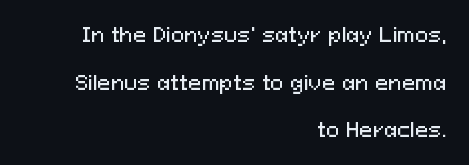
The lettering stays uniformly vertical, giving the passage a roman look. Right-aligned paragraph, ragged on the left. In terms of letterspacing, this is plain default setting. This sample trades compactness for vertical openness between lines. Any mark beneath the type? The region is blank.
